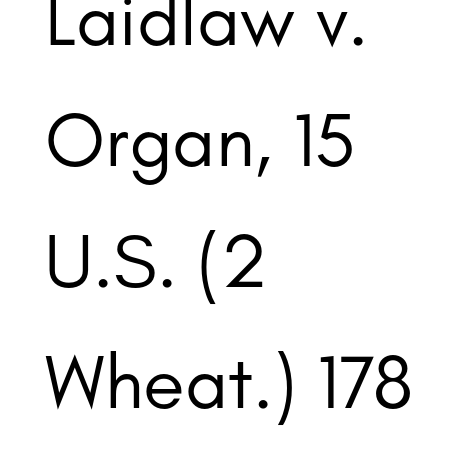
{"serif": "no", "italic": "no", "bold": "no", "weight": "regular", "width": "normal", "stroke_contrast": "low", "x_height": "small", "monospaced": "no", "underline": "no", "align": "left", "line_spacing": "normal", "line_spacing_ratio": 1.59, "letter_spacing": "normal", "letter_spacing_em": 0.0, "glyph_px": 76}
